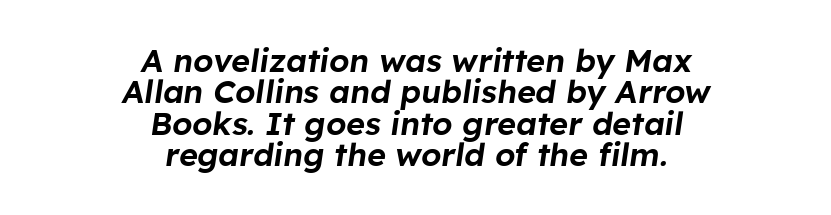
Q: Is the text italic (slanted)? A: Yes, it leans right by about 8 degrees.
Q: Is the text underlined? A: No.
Q: How is the paragraph aligned? A: Centered.
Q: Is the spacing between letters normal or unusually wide? A: Normal.
Q: Is the spacing between lines tight, normal or loose? A: Tight.
Q: Width (condensed, normal, or wide)? A: Normal.
Q: Stroke contrast? A: Low.
Q: x-height? A: Medium.
Q: Monospaced? A: No.
